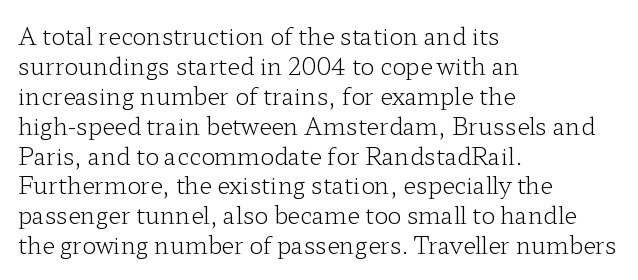
The image shows 23 px text type, upright; set left-aligned, normal line spacing (1.3x), normal letter spacing, not underlined.
